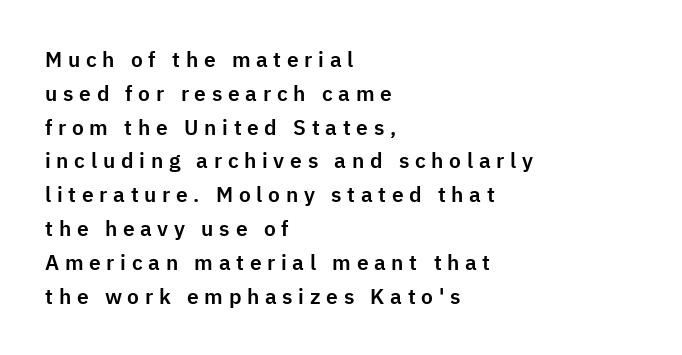
The image shows 21 px text type, upright; set left-aligned, normal line spacing (1.61x), unusually wide letter spacing (+0.27 em), not underlined.
